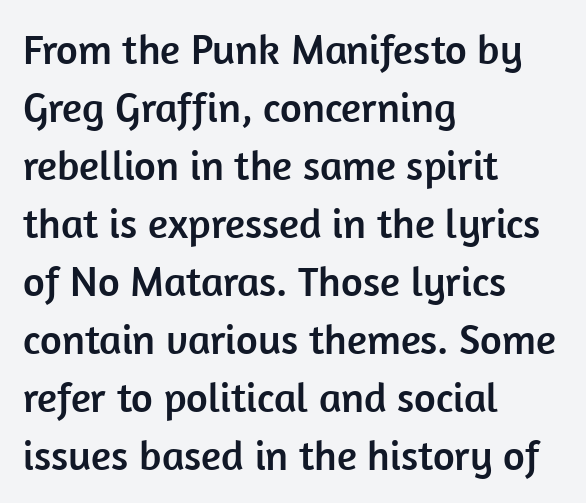
This is roman type, the default non-slanted kind. Casual observation: everything's shoved over to the left. Rule under the text: the space is simply empty. The rows are spaced the way most documents space them. Regarding serifs, this sample does without them. Is this a fixed-width face? No — the glyphs have proportional, varying widths.
